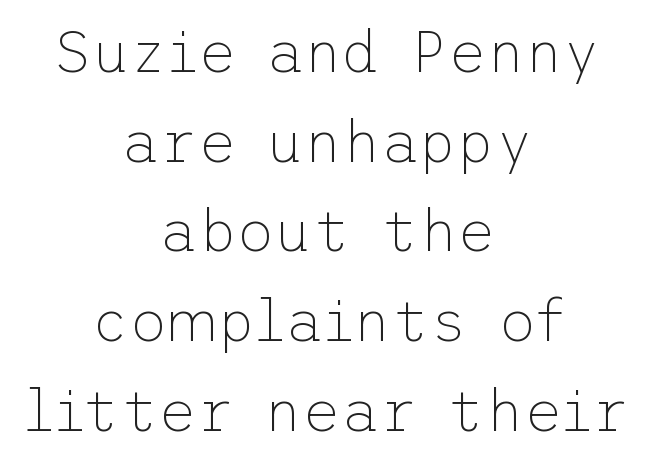
Q: Is the text bold? A: No.
Q: Is the text italic (slanted)? A: No, it is upright.
Q: Is the typeface a serif or a sans-serif typeface? A: Sans-serif.
Q: Is the text underlined? A: No.
Q: How is the paragraph aligned? A: Centered.
Q: Is the spacing between letters normal or unusually wide? A: Normal.
Q: Is the spacing between lines tight, normal or loose? A: Normal.
Q: Width (condensed, normal, or wide)? A: Normal.
Q: Stroke contrast? A: Low.
Q: x-height? A: Medium.
